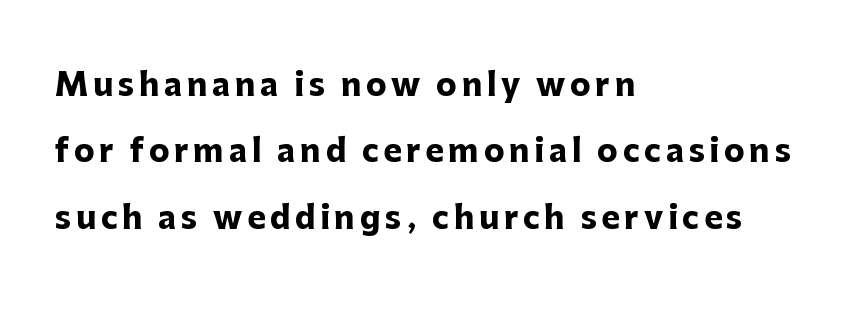
{"serif": "no", "italic": "no", "bold": "yes", "weight": "heavy", "width": "normal", "stroke_contrast": "low", "x_height": "medium", "monospaced": "no", "underline": "no", "align": "left", "line_spacing": "loose", "line_spacing_ratio": 2.14, "glyph_px": 31}
